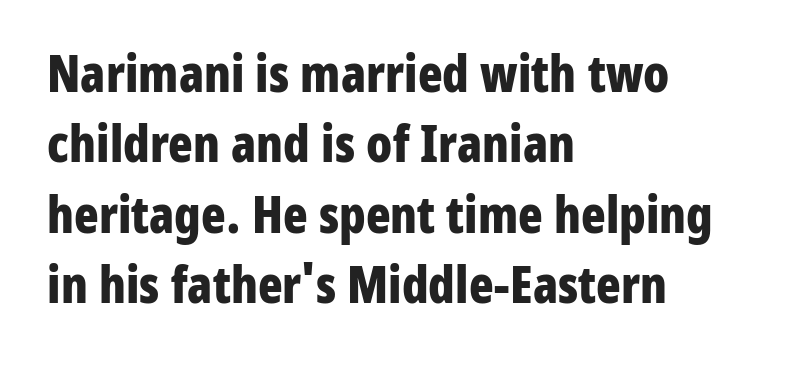
The image shows 51 px bold, condensed sans-serif type, upright; set left-aligned, normal line spacing (1.38x), normal letter spacing, not underlined; low stroke contrast and a medium x-height.
